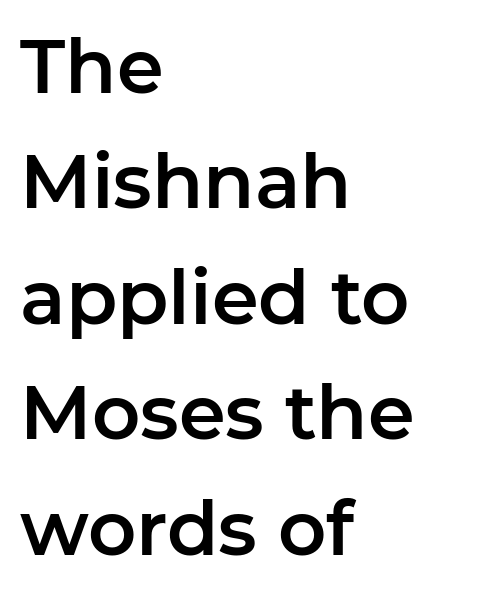
The image shows 75 px sans-serif type, upright; set left-aligned, normal line spacing (1.54x), normal letter spacing, not underlined; low stroke contrast and a medium x-height.
